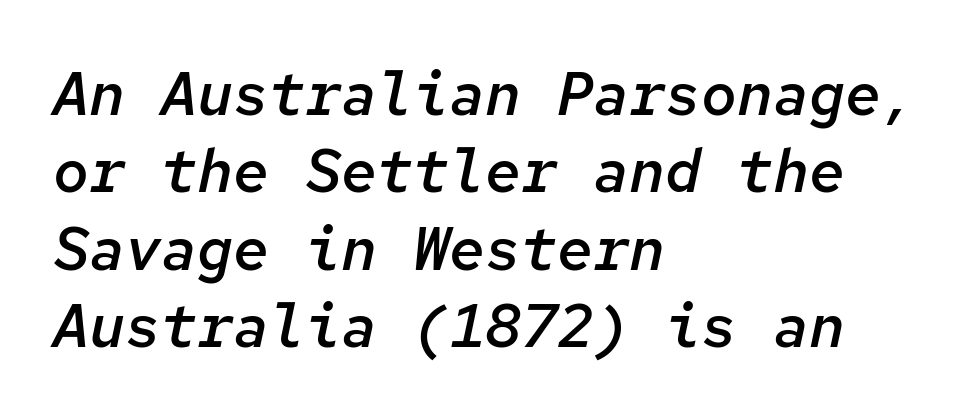
Q: Is the text bold? A: Semi-bold.
Q: Is the text italic (slanted)? A: Yes, it leans right by about 12 degrees.
Q: Is the text underlined? A: No.
Q: How is the paragraph aligned? A: Left-aligned.
Q: Is the spacing between letters normal or unusually wide? A: Normal.
Q: Is the spacing between lines tight, normal or loose? A: Normal.
Q: Width (condensed, normal, or wide)? A: Normal.
Q: Stroke contrast? A: Low.
Q: x-height? A: Medium.
Q: Monospaced? A: Yes.
